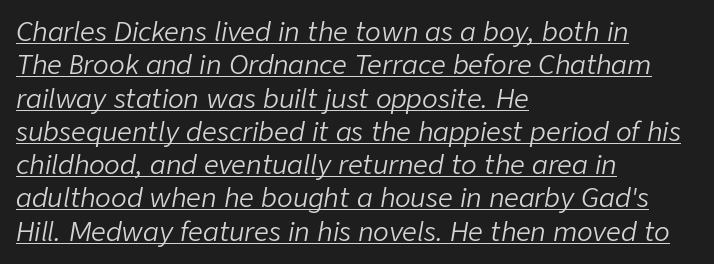
Tall strokes in this sample are angled rather than plumb. One glance says typical: line gaps are just what's usual. The face used here is rendered with its standard letterfit. The strokes are not fattened; the text isn't bold.
